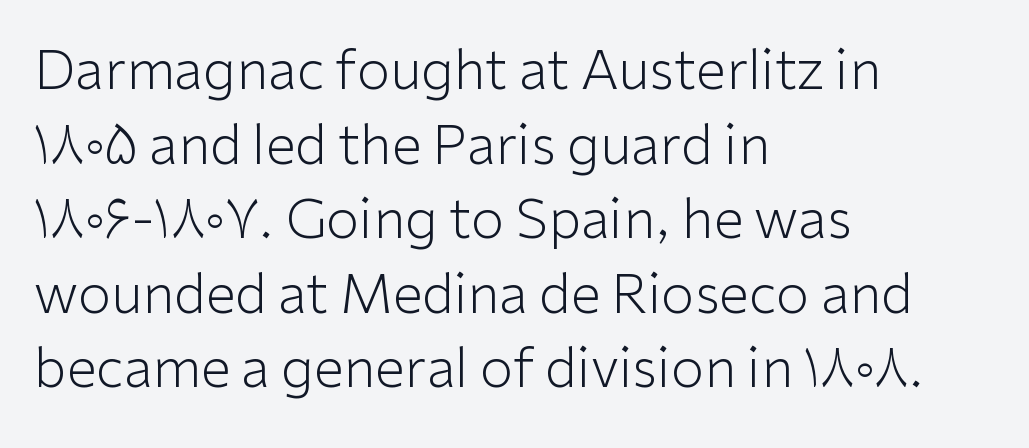
The image shows 54 px light sans-serif type, upright; set left-aligned, normal line spacing (1.38x), normal letter spacing, not underlined; low stroke contrast and a medium x-height.
